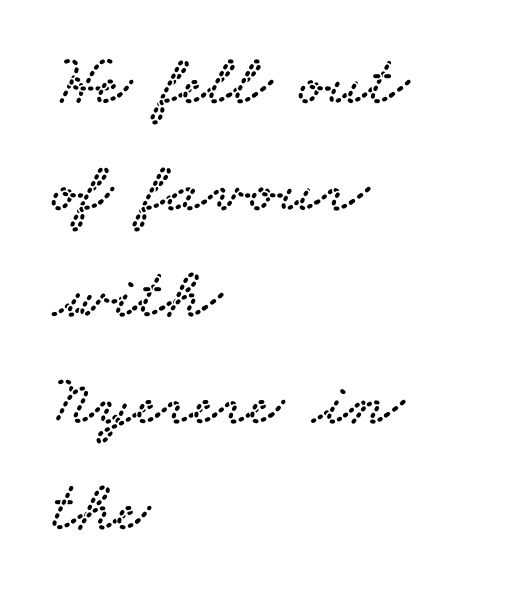
Q: Is the text underlined? A: No.
Q: How is the paragraph aligned? A: Left-aligned.
Q: Is the spacing between letters normal or unusually wide? A: Normal.
Q: Is the spacing between lines tight, normal or loose? A: Normal.
Q: Width (condensed, normal, or wide)? A: Wide.
Q: Stroke contrast? A: Low.
Q: x-height? A: Small.
Q: Monospaced? A: No.
